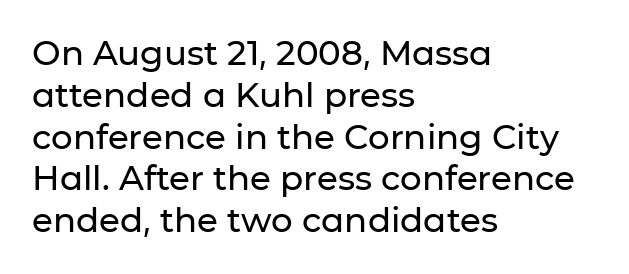
Q: Is the text italic (slanted)? A: No, it is upright.
Q: Is the typeface a serif or a sans-serif typeface? A: Sans-serif.
Q: Is the text underlined? A: No.
Q: How is the paragraph aligned? A: Left-aligned.
Q: Is the spacing between letters normal or unusually wide? A: Normal.
Q: Width (condensed, normal, or wide)? A: Normal.
Q: Stroke contrast? A: Low.
Q: x-height? A: Medium.
Q: Monospaced? A: No.
